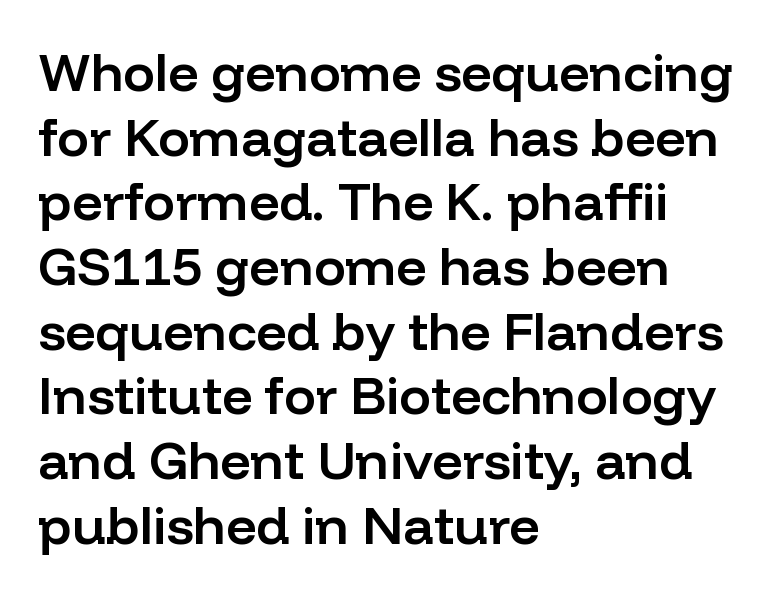
The specimen omits any rule beneath the text block's lines. The rendering uses natural spacing where letterforms have individual widths. The sample has been set in demibold, a notch under bold. Nope, not italic — everything's standing straight.
